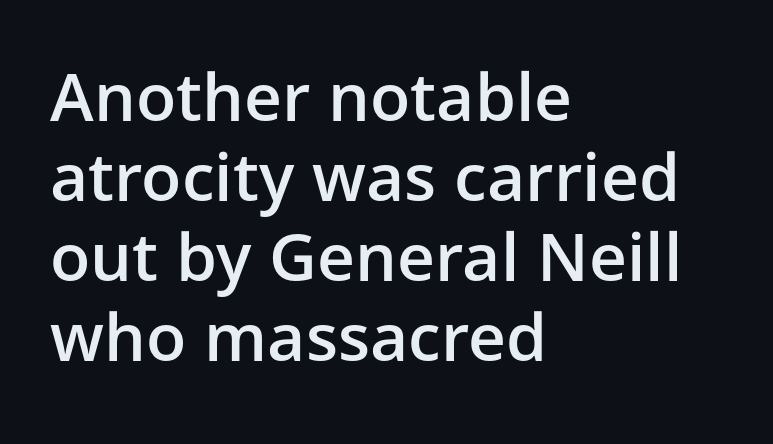
The image shows 66 px semibold sans-serif type, upright; set left-aligned, line spacing 1.21x, normal letter spacing, not underlined; low stroke contrast and a medium x-height.
